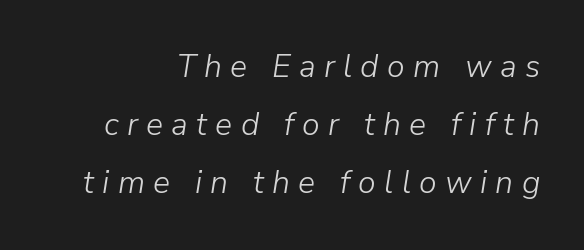
The image shows 32 px light type, italic (leaning right); set right-aligned, line spacing 1.82x, unusually wide letter spacing (+0.26 em), not underlined; low stroke contrast and a medium x-height.
